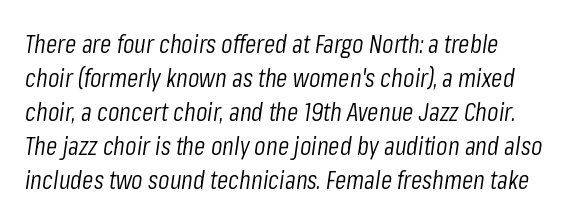
Q: Is the text bold? A: No.
Q: Is the text italic (slanted)? A: Yes, it leans right by about 8 degrees.
Q: Is the text underlined? A: No.
Q: Is the spacing between letters normal or unusually wide? A: Normal.
Q: Is the spacing between lines tight, normal or loose? A: Normal.
